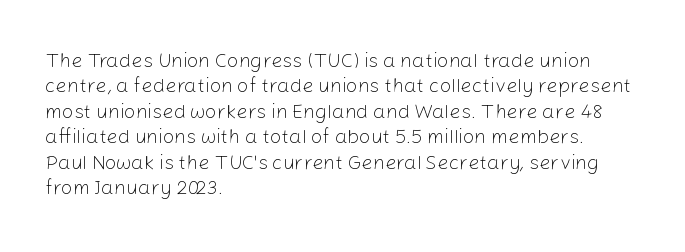
{"italic": "no", "bold": "no", "underline": "no", "align": "left", "line_spacing": "normal", "line_spacing_ratio": 1.27, "letter_spacing": "normal", "letter_spacing_em": 0.0, "glyph_px": 20}
